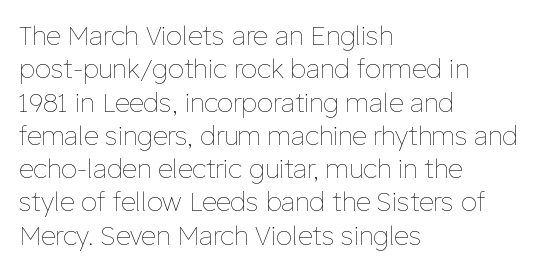
The image shows 26 px text type, upright; set left-aligned, normal line spacing (1.28x), normal letter spacing, not underlined.
